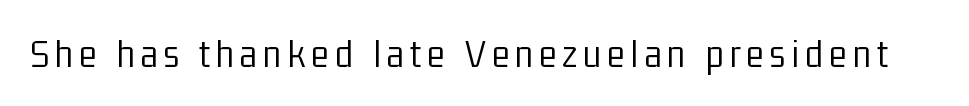
{"serif": "no", "italic": "no", "bold": "no", "weight": "light", "width": "condensed", "stroke_contrast": "low", "x_height": "medium", "monospaced": "no", "underline": "no", "glyph_px": 41}
